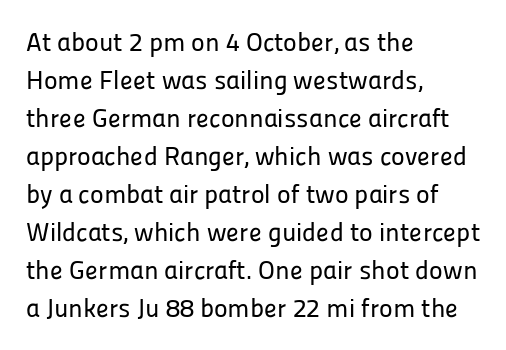
The image shows 26 px text type, upright; set left-aligned, normal line spacing (1.46x), normal letter spacing, not underlined.
